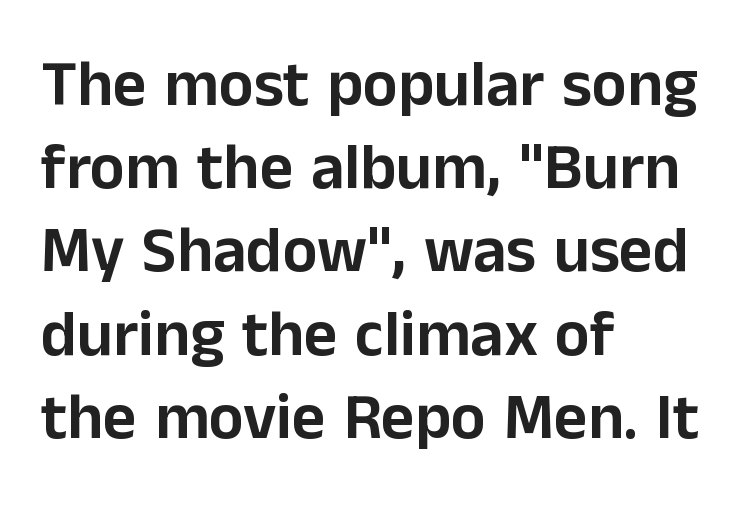
The image shows 65 px sans-serif type, upright; set left-aligned, normal line spacing (1.28x), normal letter spacing, not underlined; low stroke contrast and a medium x-height.
